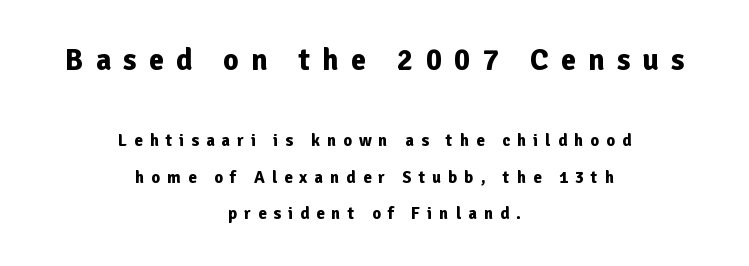
Notice how the stems are strictly vertical — no italics here. Pretty heavy lettering here — definitely bold. The zone under the glyphs is completely vacant. The designer dialed line spacing up above the default.
